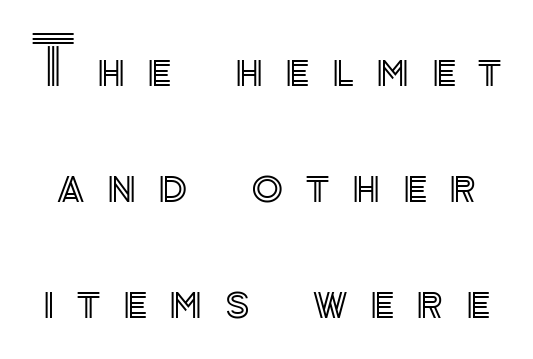
Q: Is the text italic (slanted)? A: No, it is upright.
Q: Is the text underlined? A: No.
Q: Is the spacing between letters normal or unusually wide? A: Unusually wide.
Q: Width (condensed, normal, or wide)? A: Normal.
Q: x-height? A: Small.
Q: Monospaced? A: No.
